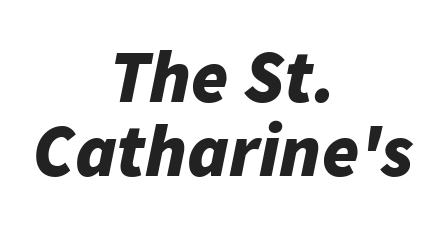
{"italic": "yes", "lean": "right", "slant_degrees": 11, "bold": "yes", "weight": "bold", "width": "normal", "stroke_contrast": "low", "x_height": "medium", "monospaced": "no", "underline": "no", "align": "center", "line_spacing": "tight", "line_spacing_ratio": 0.99, "letter_spacing": "normal", "letter_spacing_em": 0.0, "glyph_px": 75}
